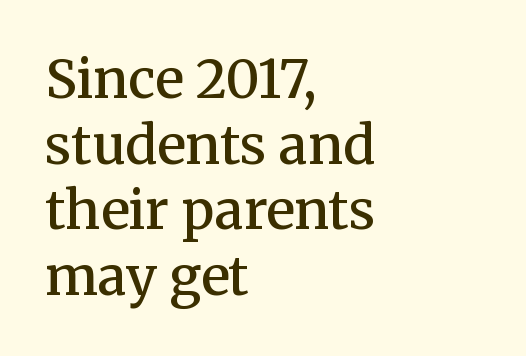
The glyphs have the mass of a demibold cut, below bold. Is this a sans? No — the strokes have serifs. It's the straight-up-and-down kind of type. Where is the straight margin? On the left. Anything drawn beneath the words? Only blank space.
